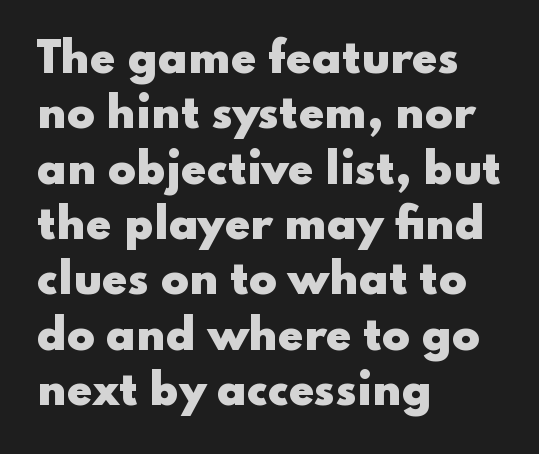
The image shows 41 px heavy, wide sans-serif type, upright; set left-aligned, normal line spacing (1.35x), normal letter spacing, not underlined; low stroke contrast and a small x-height.
